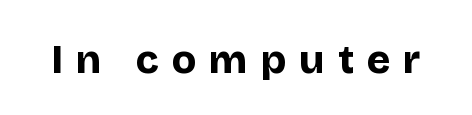
Q: Is the text bold? A: Yes.
Q: Is the text italic (slanted)? A: No, it is upright.
Q: Is the typeface a serif or a sans-serif typeface? A: Sans-serif.
Q: Is the text underlined? A: No.
Q: Is the spacing between letters normal or unusually wide? A: Unusually wide.
Q: Width (condensed, normal, or wide)? A: Normal.
Q: Stroke contrast? A: Low.
Q: x-height? A: Large.
Q: Monospaced? A: No.
